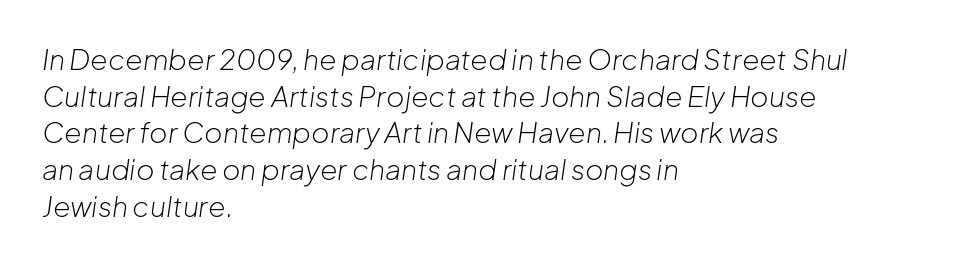
Q: Is the text bold? A: No.
Q: Is the text italic (slanted)? A: Yes, it leans right by about 8 degrees.
Q: Is the text underlined? A: No.
Q: How is the paragraph aligned? A: Left-aligned.
Q: Is the spacing between letters normal or unusually wide? A: Normal.
Q: Is the spacing between lines tight, normal or loose? A: Normal.
Q: Width (condensed, normal, or wide)? A: Normal.
Q: Stroke contrast? A: Low.
Q: x-height? A: Medium.
Q: Monospaced? A: No.
